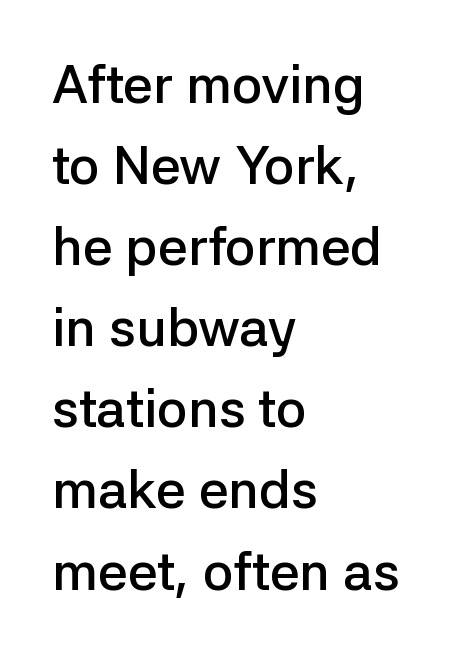
Every letter is mildly thick-stroked: semibold rather than bold. Check under the words: just untouched page. Line spacing here is normal. The rendering shows plain stroke endings on the letterforms — a sans-serif design. Glyph-to-glyph distance matches everyday printed text.
